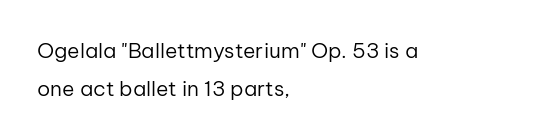
The typeface has the unassuming heft of standard copy or less. A typesetter would call this zero additional tracking. The passage is arranged the way most books set body copy — flush left. Only glyphs here, with clear space below each row. Ordinary non-slanted type is in use.
